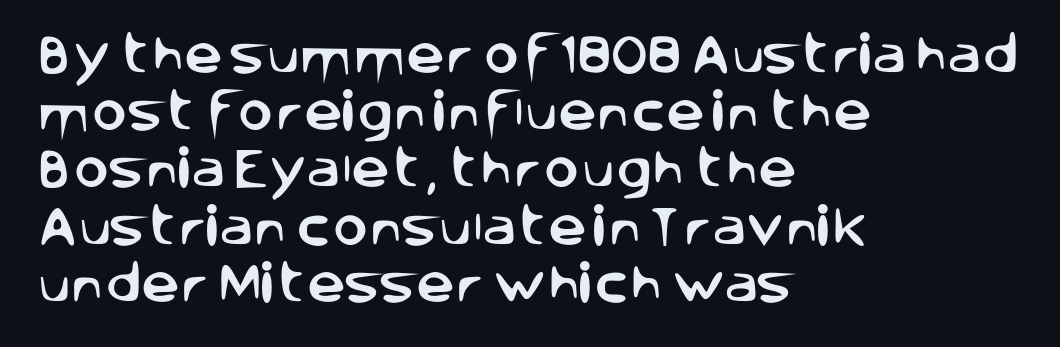
The specimen reads as upright at a glance. Does the type have serifs? No, each stem ends abruptly. Inter-character spacing is left at the font's built-in metrics. Is this a fixed-width face? No — the glyphs have proportional, varying widths. Quick note: interline space is typical.
